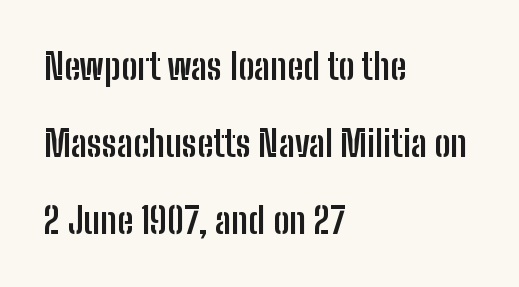
The image shows 36 px semibold, condensed sans-serif type, upright; set left-aligned, loose line spacing (2.14x), normal letter spacing, not underlined; low stroke contrast and a medium x-height.
